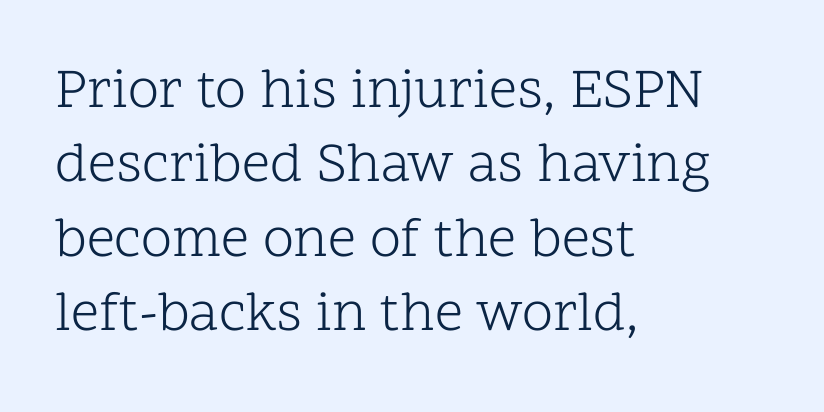
Q: Is the text bold? A: No.
Q: Is the text italic (slanted)? A: No, it is upright.
Q: Is the typeface a serif or a sans-serif typeface? A: Serif.
Q: Is the text underlined? A: No.
Q: How is the paragraph aligned? A: Left-aligned.
Q: Is the spacing between letters normal or unusually wide? A: Normal.
Q: Is the spacing between lines tight, normal or loose? A: Normal.
Q: Width (condensed, normal, or wide)? A: Normal.
Q: Stroke contrast? A: Low.
Q: x-height? A: Medium.
Q: Monospaced? A: No.
